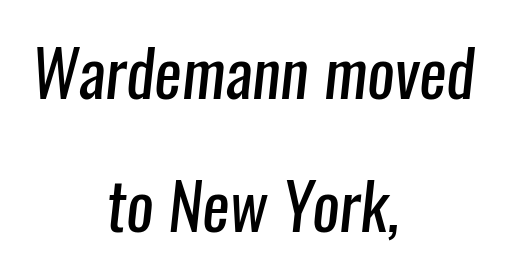
Q: Is the text bold? A: No.
Q: Is the typeface a serif or a sans-serif typeface? A: Sans-serif.
Q: Is the text underlined? A: No.
Q: How is the paragraph aligned? A: Centered.
Q: Is the spacing between letters normal or unusually wide? A: Normal.
Q: Is the spacing between lines tight, normal or loose? A: Loose.
Q: Width (condensed, normal, or wide)? A: Condensed.
Q: Stroke contrast? A: Low.
Q: x-height? A: Medium.
Q: Monospaced? A: No.
